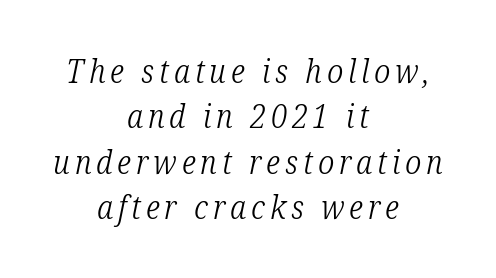
{"serif": "yes", "italic": "yes", "lean": "right", "slant_degrees": 12, "bold": "no", "weight": "light", "width": "condensed", "stroke_contrast": "low", "x_height": "medium", "monospaced": "no", "underline": "no", "align": "center", "line_spacing": "normal", "line_spacing_ratio": 1.42, "glyph_px": 32}
